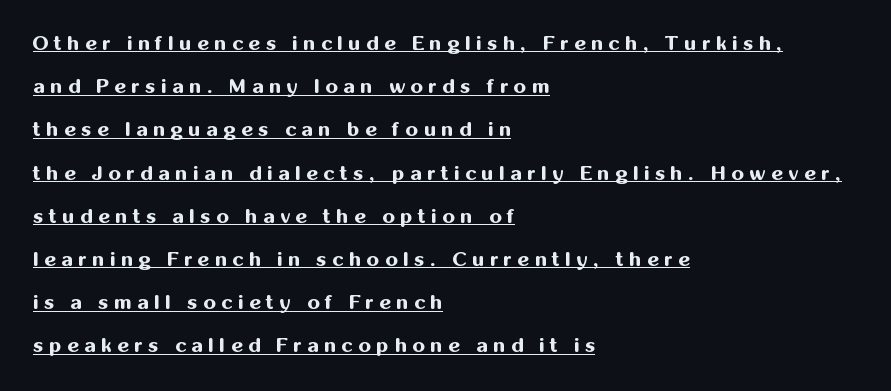
{"italic": "no", "bold": "yes", "underline": "yes", "align": "left", "line_spacing": "loose", "line_spacing_ratio": 2.16, "letter_spacing": "wide", "letter_spacing_em": 0.28, "glyph_px": 20}
